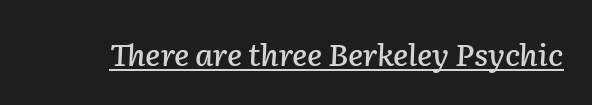
Q: Is the text italic (slanted)? A: Yes, it leans right by about 2 degrees.
Q: Is the text underlined? A: Yes.
Q: Is the spacing between letters normal or unusually wide? A: Normal.
Q: Width (condensed, normal, or wide)? A: Normal.
Q: Stroke contrast? A: Low.
Q: x-height? A: Medium.
Q: Monospaced? A: No.
